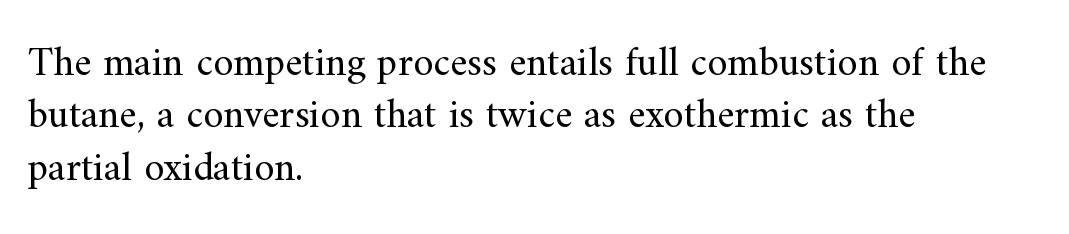
Q: Is the text bold? A: No.
Q: Is the text italic (slanted)? A: No, it is upright.
Q: Is the typeface a serif or a sans-serif typeface? A: Serif.
Q: Is the text underlined? A: No.
Q: How is the paragraph aligned? A: Left-aligned.
Q: Is the spacing between letters normal or unusually wide? A: Normal.
Q: Is the spacing between lines tight, normal or loose? A: Normal.
Q: Width (condensed, normal, or wide)? A: Normal.
Q: Stroke contrast? A: Medium.
Q: x-height? A: Small.
Q: Monospaced? A: No.
